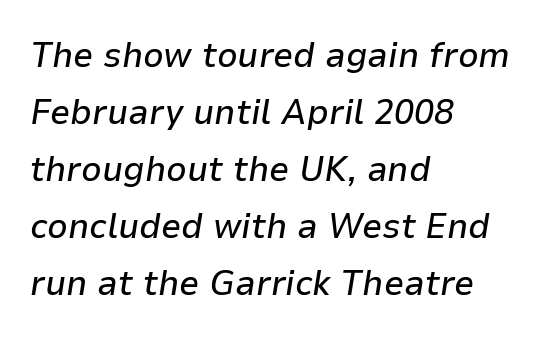
Q: Is the text italic (slanted)? A: Yes, it leans right by about 9 degrees.
Q: Is the text underlined? A: No.
Q: How is the paragraph aligned? A: Left-aligned.
Q: Is the spacing between letters normal or unusually wide? A: Normal.
Q: Is the spacing between lines tight, normal or loose? A: Normal.
Q: Width (condensed, normal, or wide)? A: Normal.
Q: Stroke contrast? A: Low.
Q: x-height? A: Medium.
Q: Monospaced? A: No.
